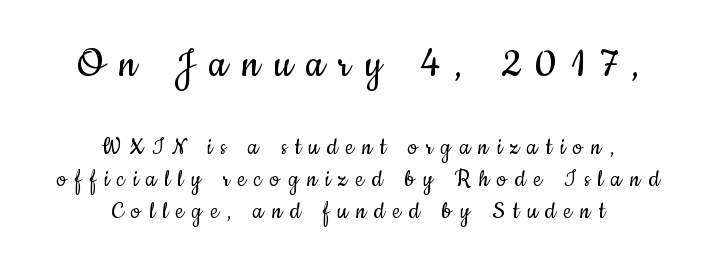
{"serif": "no", "bold": "no", "weight": "regular", "width": "condensed", "stroke_contrast": "low", "x_height": "small", "monospaced": "no", "underline": "no", "align": "center", "line_spacing_ratio": 1.19, "letter_spacing": "wide", "letter_spacing_em": 0.31, "larger_block": "first", "size_ratio": 1.74, "glyph_px": 47}
